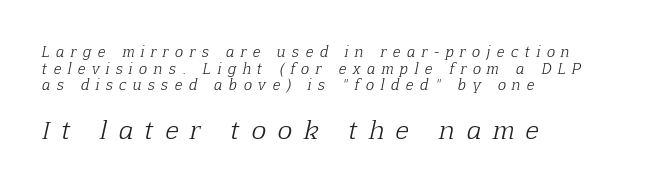
Casual observation: everything's shoved over to the left. The face used here is rendered with a markedly widened letterfit. No letter is thick-stroked: the sample isn't bold. Letters rest on an invisible, unmarked baseline. Note: smaller setting up top, larger setting below.
